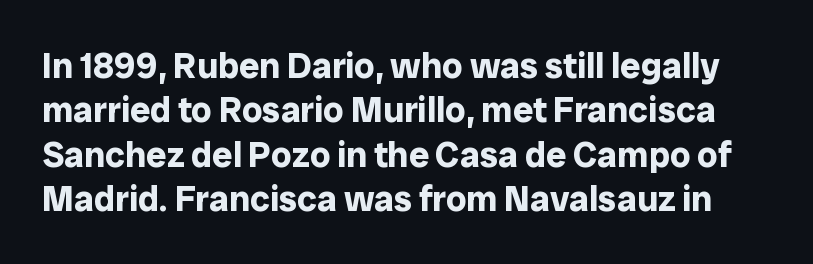
When letters stand straight like this, we call the style roman or upright. The rendering uses natural spacing where letterforms have individual widths. Caption: standard tracking, unaltered. Heft: maximum for text — a bold.
